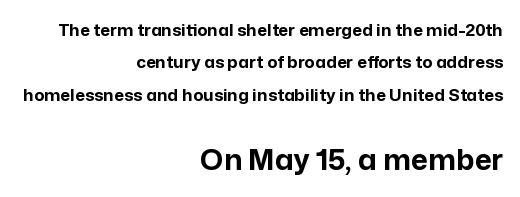
What weight is shown? A full bold with thick strokes. Anything drawn beneath the words? Only blank space. A roman cut, with each character standing at attention. Varying glyph widths throughout — classic text-font behaviour.
